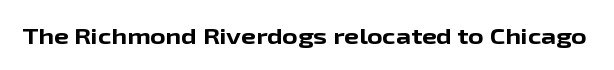
The letterforms sit shoulder to shoulder at normal distance. These lines were composed using upright roman letters. Check the space under the baseline: it is left empty. The sample has been set heavy, in full bold.
